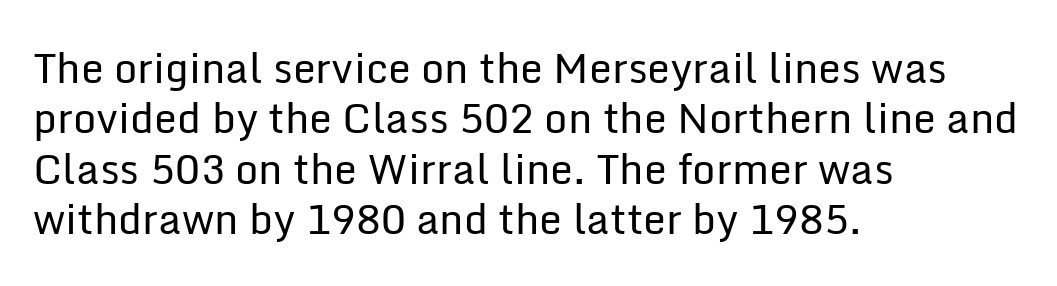
The image shows 41 px regular-weight sans-serif type, upright; set left-aligned, line spacing 1.23x, normal letter spacing, not underlined; low stroke contrast and a medium x-height.
